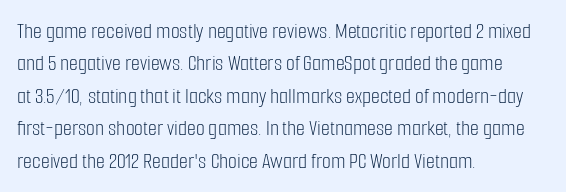
The tracking reads as untouched default to a designer's eye. Layout note: lines flush left. Students, observe: this is what conventionally led text looks like. Underline: absent.
